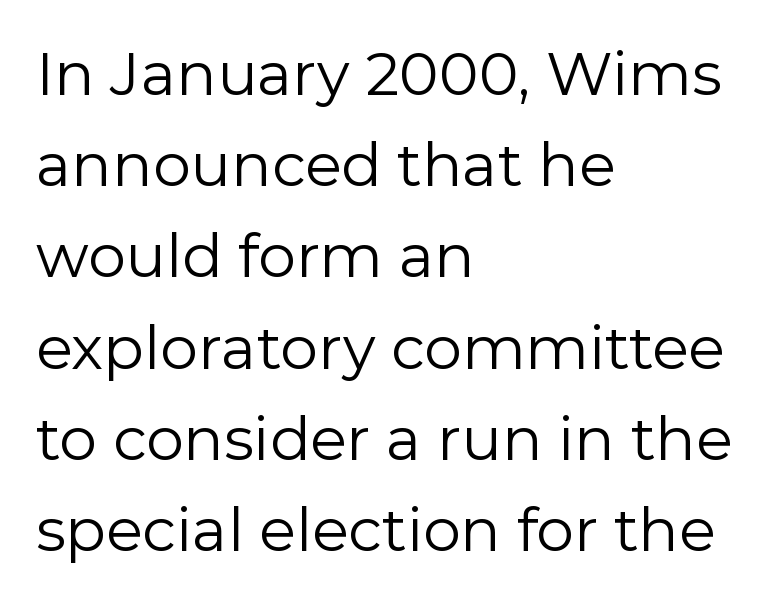
The image shows 60 px regular-weight sans-serif type, upright; set left-aligned, normal line spacing (1.52x), normal letter spacing, not underlined; a medium x-height.
